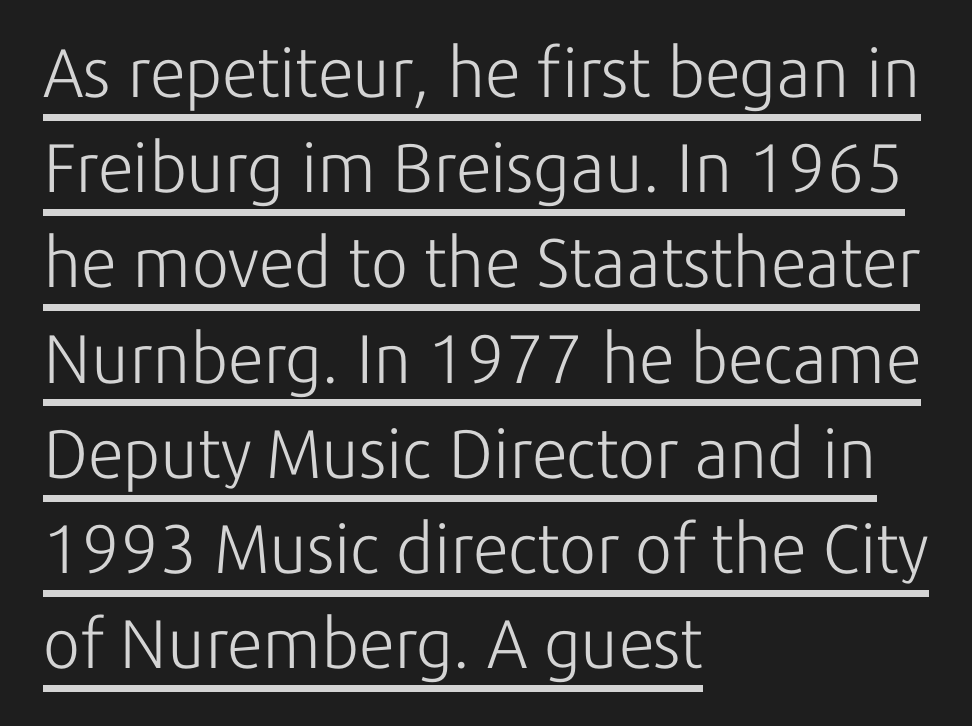
{"serif": "no", "italic": "no", "bold": "no", "weight": "light", "width": "normal", "stroke_contrast": "low", "x_height": "medium", "monospaced": "no", "underline": "yes", "align": "left", "line_spacing": "normal", "line_spacing_ratio": 1.38, "letter_spacing": "normal", "letter_spacing_em": 0.0, "glyph_px": 69}
